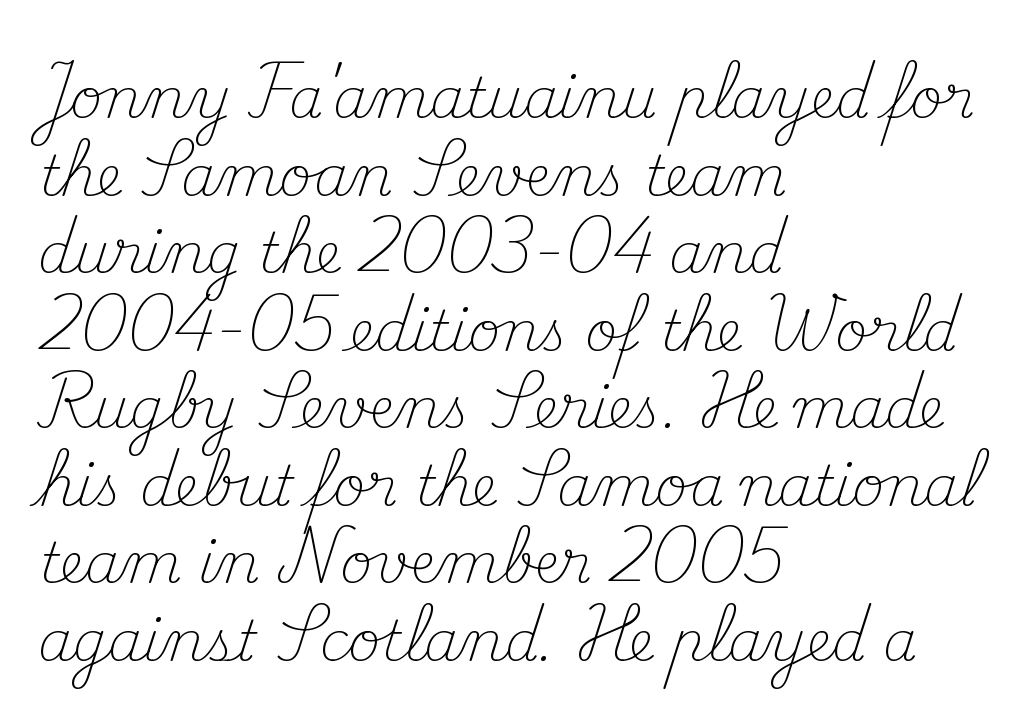
Q: Is the text bold? A: No.
Q: Is the text italic (slanted)? A: Yes.
Q: Is the typeface a serif or a sans-serif typeface? A: Serif.
Q: Is the text underlined? A: No.
Q: How is the paragraph aligned? A: Left-aligned.
Q: Is the spacing between letters normal or unusually wide? A: Normal.
Q: Is the spacing between lines tight, normal or loose? A: Normal.
Q: Width (condensed, normal, or wide)? A: Normal.
Q: Stroke contrast? A: Medium.
Q: x-height? A: Small.
Q: Monospaced? A: No.
